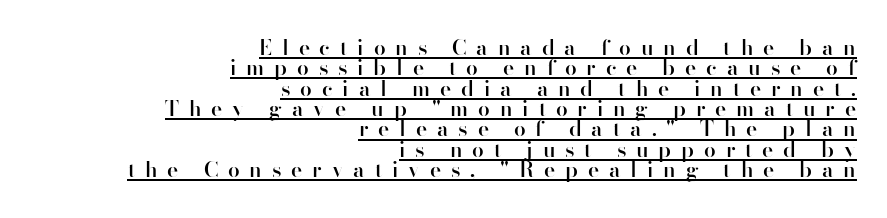
The image shows 21 px text type, upright; set right-aligned, tight line spacing (0.97x), unusually wide letter spacing (+0.47 em), underlined.
